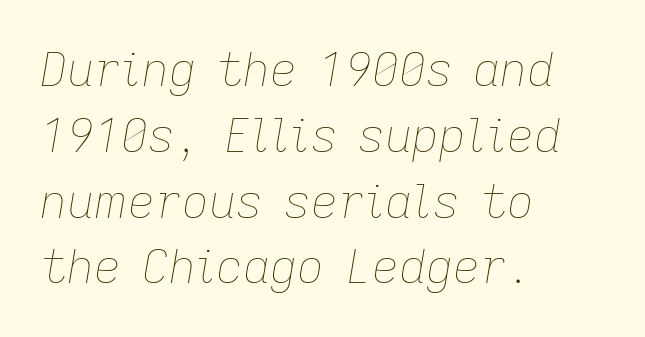
{"italic": "yes", "lean": "right", "slant_degrees": 9, "bold": "no", "weight": "thin", "width": "normal", "stroke_contrast": "low", "x_height": "medium", "monospaced": "no", "underline": "no", "align": "left", "line_spacing": "normal", "line_spacing_ratio": 1.4, "letter_spacing": "normal", "letter_spacing_em": 0.0, "glyph_px": 47}
